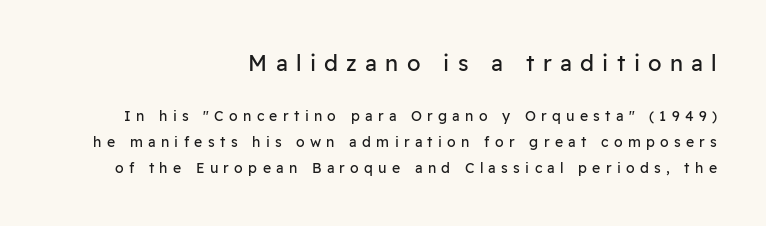
Q: Is the text bold? A: No.
Q: Is the text italic (slanted)? A: No, it is upright.
Q: Is the text underlined? A: No.
Q: How is the paragraph aligned? A: Right-aligned.
Q: Is the spacing between letters normal or unusually wide? A: Unusually wide.
Q: Which block of text is set in a larger size, the first (top) or the second (bottom)? A: The first (top) one.
